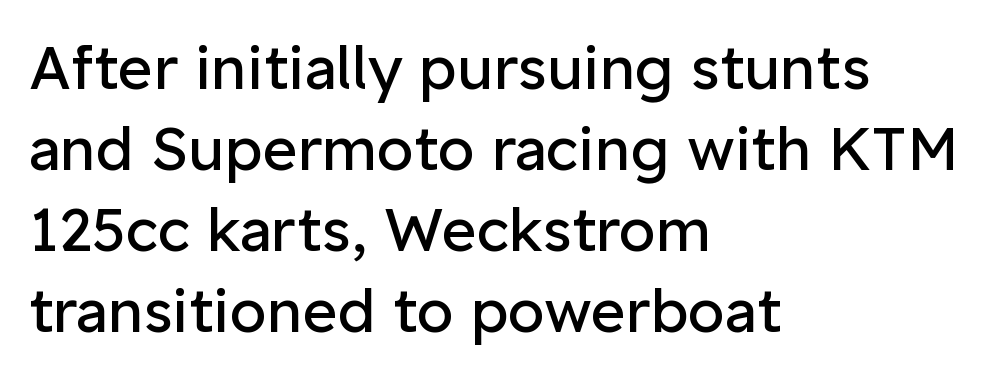
{"serif": "no", "italic": "no", "bold": "no", "weight": "regular", "width": "normal", "stroke_contrast": "low", "x_height": "medium", "monospaced": "no", "underline": "no", "align": "left", "line_spacing": "normal", "line_spacing_ratio": 1.35, "letter_spacing": "normal", "letter_spacing_em": 0.0, "glyph_px": 60}
